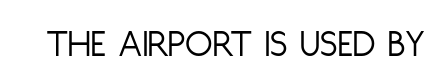
Honestly, the letter spacing is just normal — you wouldn't notice it. Plain, unruled lines of type. Characters remain perfectly vertical along every line. Think standard paragraph weight, or any step lighter than that. The designer went with a sans here, leaving each stem footless.
